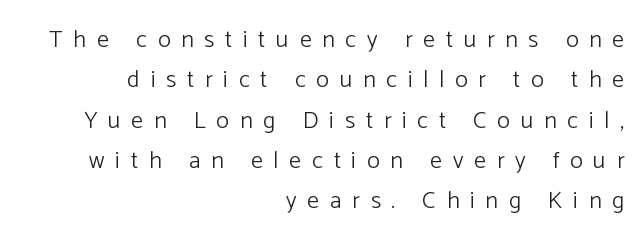
{"italic": "no", "bold": "no", "underline": "no", "align": "right", "line_spacing": "normal", "line_spacing_ratio": 1.68, "letter_spacing": "wide", "letter_spacing_em": 0.45, "glyph_px": 24}
